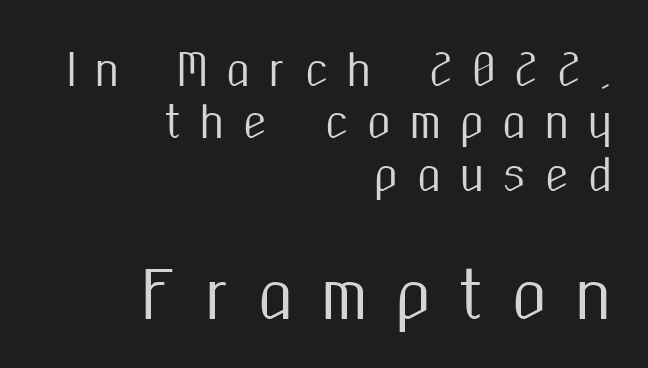
Q: Is the text italic (slanted)? A: No, it is upright.
Q: Is the typeface a serif or a sans-serif typeface? A: Sans-serif.
Q: Is the text underlined? A: No.
Q: How is the paragraph aligned? A: Right-aligned.
Q: Is the spacing between letters normal or unusually wide? A: Unusually wide.
Q: Which block of text is set in a larger size, the first (top) or the second (bottom)? A: The second (bottom) one.
Q: Width (condensed, normal, or wide)? A: Condensed.
Q: Stroke contrast? A: Medium.
Q: x-height? A: Medium.
Q: Monospaced? A: No.
